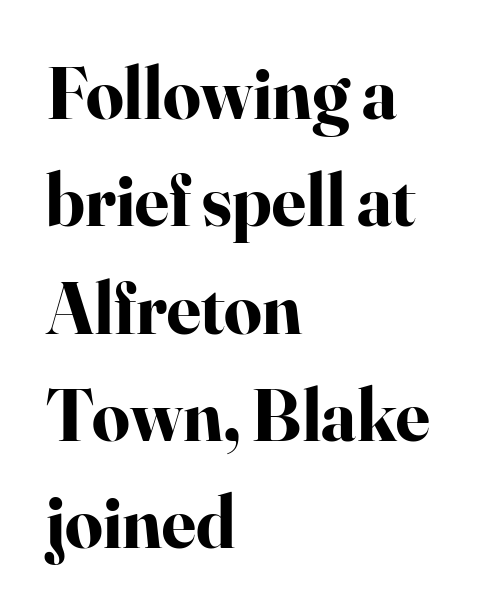
The image shows 74 px bold serif type, upright; set left-aligned, normal line spacing (1.45x), normal letter spacing, not underlined; high stroke contrast and a small x-height.
